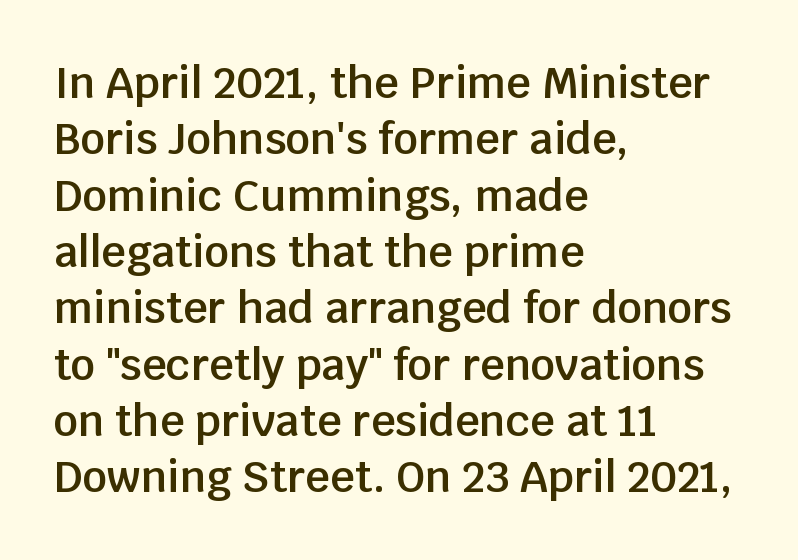
The image shows 43 px semibold sans-serif type, upright; set left-aligned, normal line spacing (1.31x), normal letter spacing, not underlined; low stroke contrast and a large x-height.
